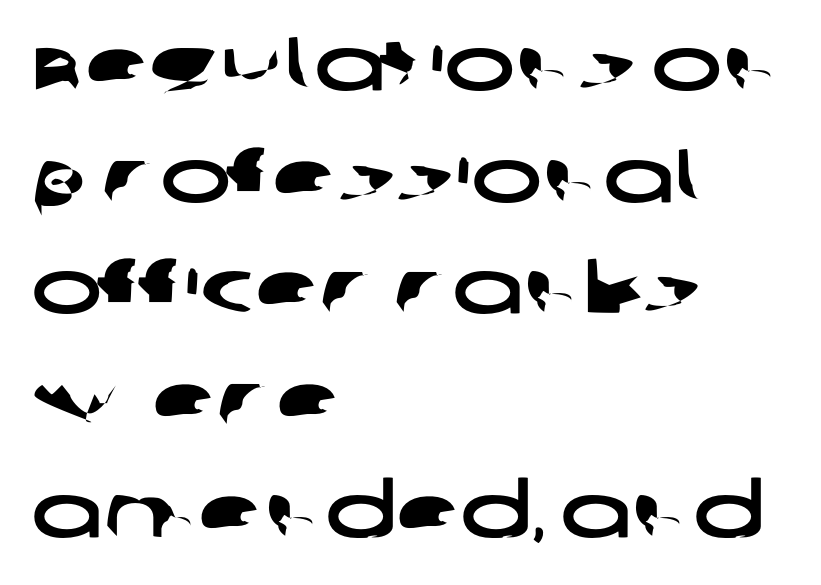
The image shows 75 px wide sans-serif type; set left-aligned, normal line spacing (1.49x), normal letter spacing, not underlined; low stroke contrast and a large x-height.
